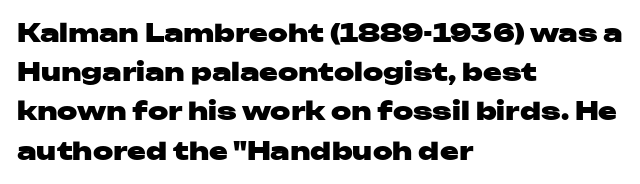
Q: Is the text bold? A: Yes.
Q: Is the text italic (slanted)? A: No, it is upright.
Q: Is the text underlined? A: No.
Q: How is the paragraph aligned? A: Left-aligned.
Q: Is the spacing between letters normal or unusually wide? A: Normal.
Q: Is the spacing between lines tight, normal or loose? A: Normal.
